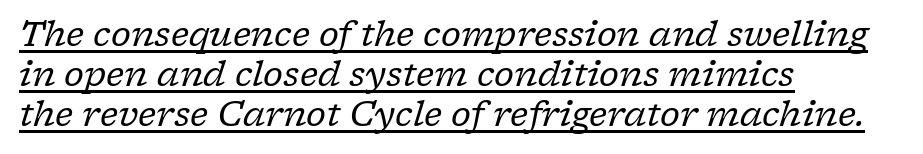
{"serif": "yes", "italic": "yes", "lean": "right", "slant_degrees": 17, "bold": "no", "weight": "regular", "width": "normal", "stroke_contrast": "low", "x_height": "medium", "monospaced": "no", "underline": "yes", "align": "left", "line_spacing_ratio": 1.18, "letter_spacing": "normal", "letter_spacing_em": 0.0, "glyph_px": 34}
